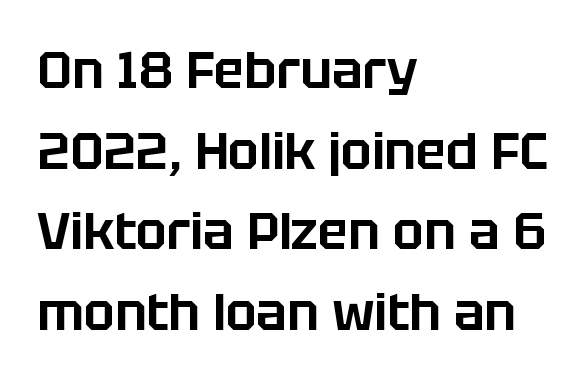
The image shows 51 px sans-serif type, upright; set left-aligned, normal line spacing (1.58x), normal letter spacing, not underlined; low stroke contrast and a large x-height.
